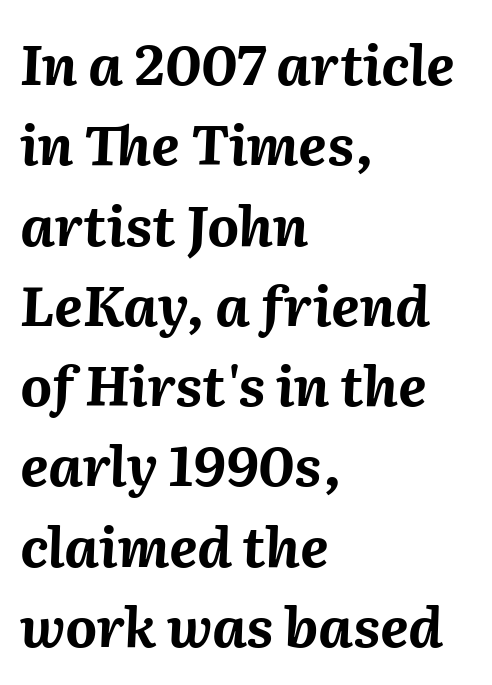
Q: Is the text bold? A: Yes.
Q: Is the text italic (slanted)? A: Yes, it leans right by about 2 degrees.
Q: Is the text underlined? A: No.
Q: How is the paragraph aligned? A: Left-aligned.
Q: Is the spacing between letters normal or unusually wide? A: Normal.
Q: Is the spacing between lines tight, normal or loose? A: Normal.
Q: Width (condensed, normal, or wide)? A: Normal.
Q: Stroke contrast? A: Medium.
Q: x-height? A: Medium.
Q: Monospaced? A: No.
